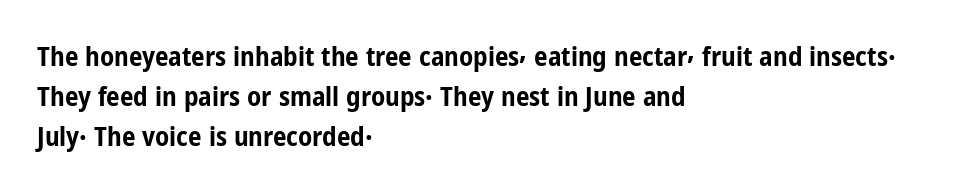
{"italic": "no", "bold": "yes", "underline": "no", "align": "left", "line_spacing": "normal", "line_spacing_ratio": 1.48, "letter_spacing": "normal", "letter_spacing_em": 0.0, "glyph_px": 27}
